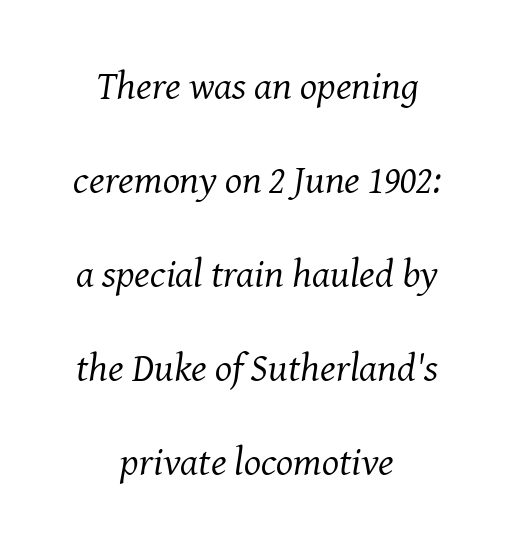
The font's italic variant was chosen for this text. Rows of type keep a wide berth in the vertical direction. Plain, unruled lines of type. The letters advance in unequal steps, a hallmark of proportional type. The passage shown has conventional tracking throughout.
